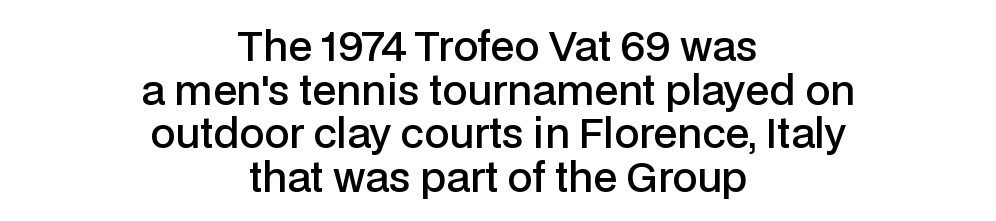
Glyph-to-glyph distance matches everyday printed text. The designer went with a sans here, leaving each stem footless. How would I describe the line gaps? Narrow and economical. A typesetter would call this proportional, since set widths differ per character. Firm but not heavy-handed strokes: this text is semibold.
